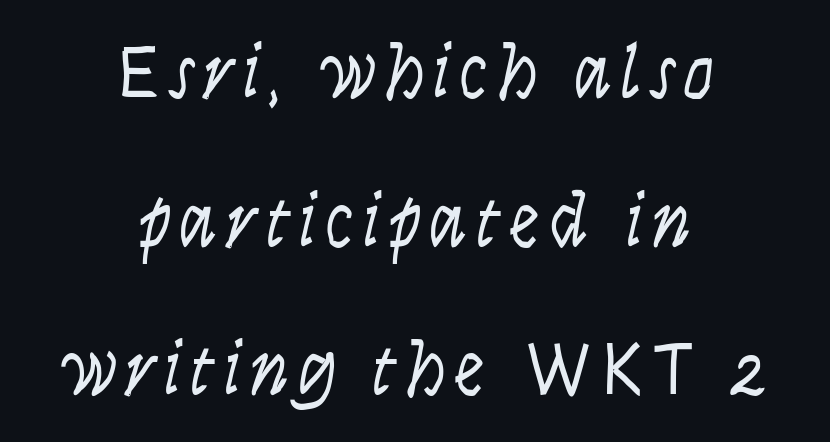
{"italic": "yes", "lean": "right", "slant_degrees": 9, "bold": "no", "weight": "light", "width": "condensed", "stroke_contrast": "low", "x_height": "large", "monospaced": "no", "underline": "no", "align": "center", "line_spacing": "loose", "line_spacing_ratio": 1.93, "glyph_px": 77}
